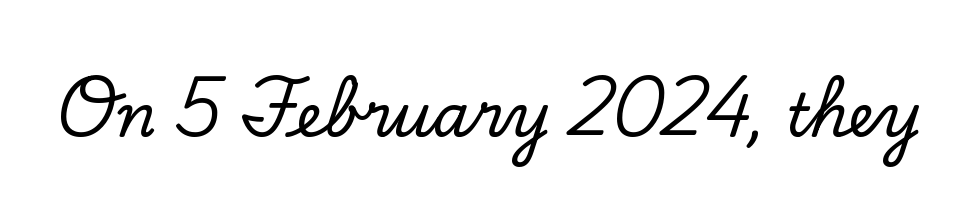
The image shows 59 px serif type; set normal letter spacing, not underlined; low stroke contrast and a small x-height.
